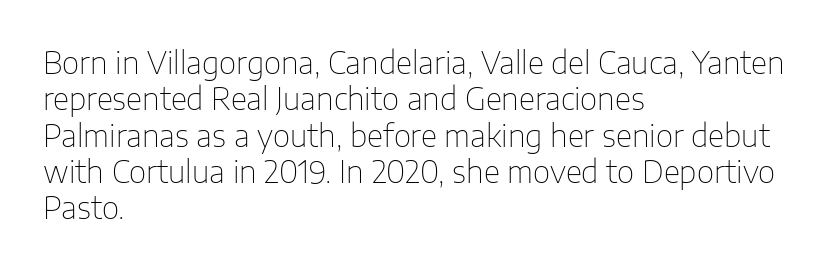
Weight class: somewhere from thin through regular. The passage shown has conventional tracking throughout. A typesetter would mark this as roman, not italic. Looks like regular typesetting: each glyph gets only the width it needs. The strip under each line holds only bare page. This sample is left-justified, so line endings fall wherever the words run out.
